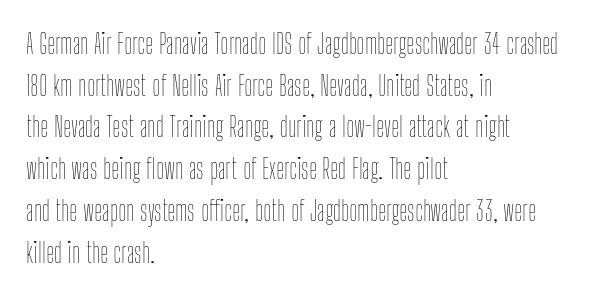
Q: Is the text bold? A: No.
Q: Is the text italic (slanted)? A: No, it is upright.
Q: Is the text underlined? A: No.
Q: How is the paragraph aligned? A: Left-aligned.
Q: Is the spacing between letters normal or unusually wide? A: Normal.
Q: Is the spacing between lines tight, normal or loose? A: Normal.
Q: Width (condensed, normal, or wide)? A: Condensed.
Q: Stroke contrast? A: Low.
Q: x-height? A: Medium.
Q: Monospaced? A: No.
